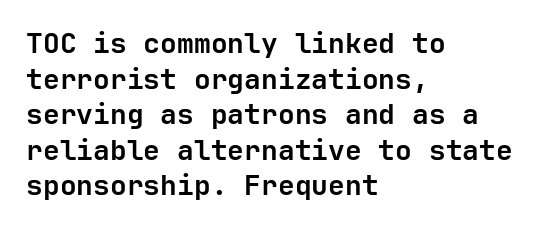
{"serif": "no", "italic": "no", "bold": "yes", "weight": "semibold", "width": "normal", "stroke_contrast": "low", "x_height": "medium", "underline": "no", "align": "left", "line_spacing": "normal", "line_spacing_ratio": 1.27, "letter_spacing": "normal", "letter_spacing_em": 0.0, "glyph_px": 28}
